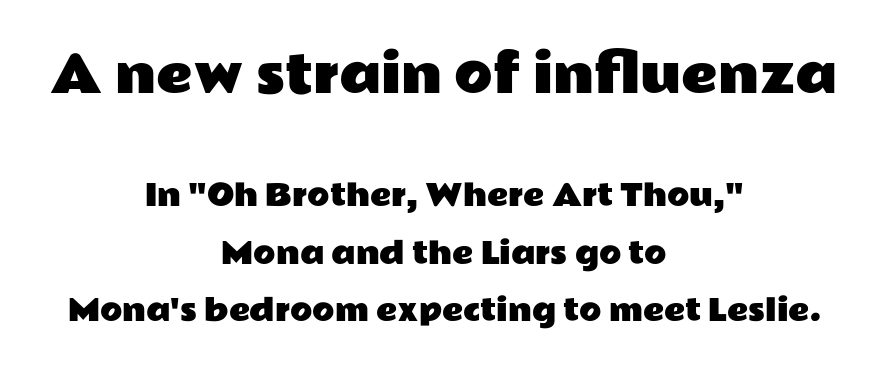
The image shows 50 px wide sans-serif type, upright; set centered, loose line spacing (1.97x), normal letter spacing, not underlined; the first (top) block is 1.72x larger; low stroke contrast and a medium x-height.
